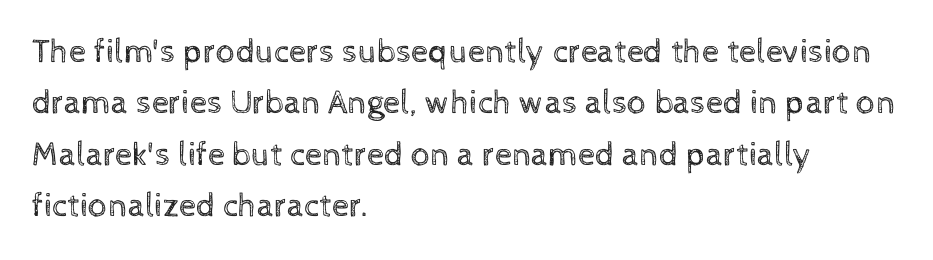
{"italic": "no", "bold": "no", "weight": "regular", "width": "normal", "x_height": "medium", "monospaced": "no", "underline": "no", "align": "left", "line_spacing": "normal", "line_spacing_ratio": 1.51, "letter_spacing": "normal", "letter_spacing_em": 0.0, "glyph_px": 34}
